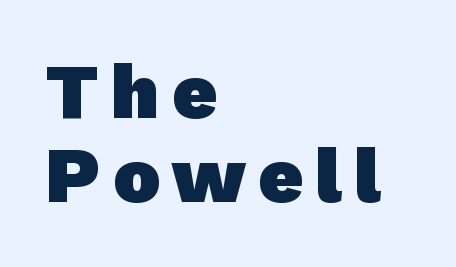
If you measured baseline to baseline, you'd find a short distance. This rendering uses left alignment, leaving the right contour irregular. Letterform terminals end flat and unadorned throughout the passage. Weight check: bold — yes, fully. Do the characters align in a grid? No, the font is proportional. Has an underline been added? It has not.
